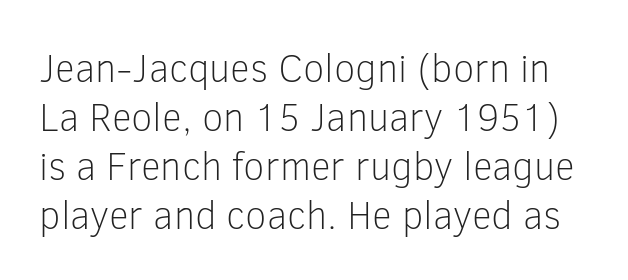
{"serif": "no", "italic": "no", "bold": "no", "weight": "light", "width": "normal", "stroke_contrast": "low", "x_height": "medium", "monospaced": "no", "underline": "no", "line_spacing": "normal", "line_spacing_ratio": 1.26, "letter_spacing": "normal", "letter_spacing_em": 0.0, "glyph_px": 39}
